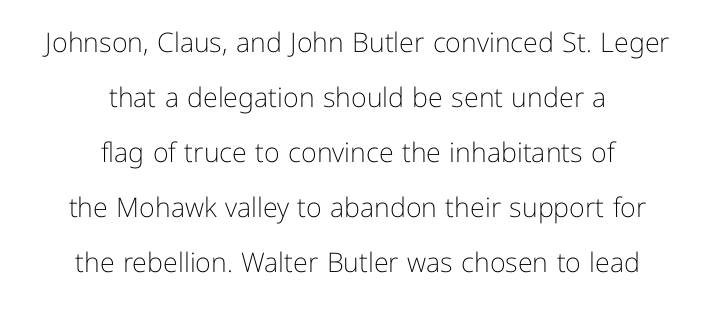
The image shows 27 px text type, upright; set centered, loose line spacing (2.04x), normal letter spacing, not underlined.
